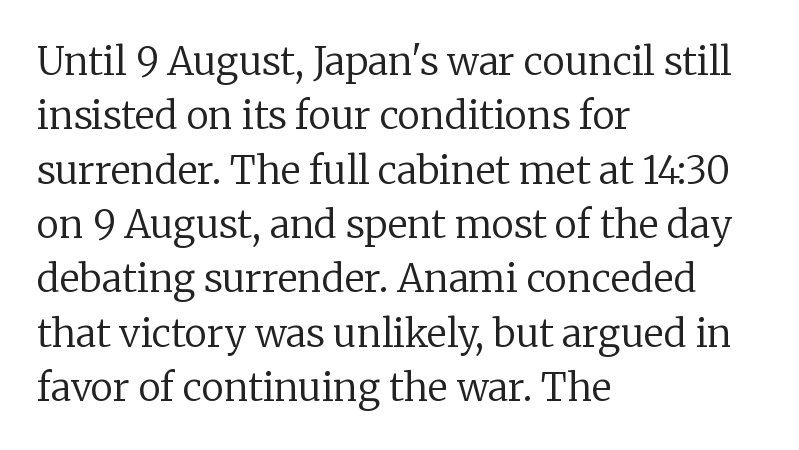
{"serif": "yes", "italic": "no", "bold": "no", "weight": "regular", "width": "normal", "stroke_contrast": "low", "x_height": "medium", "monospaced": "no", "underline": "no", "align": "left", "line_spacing": "normal", "line_spacing_ratio": 1.43, "letter_spacing": "normal", "letter_spacing_em": 0.0, "glyph_px": 38}
